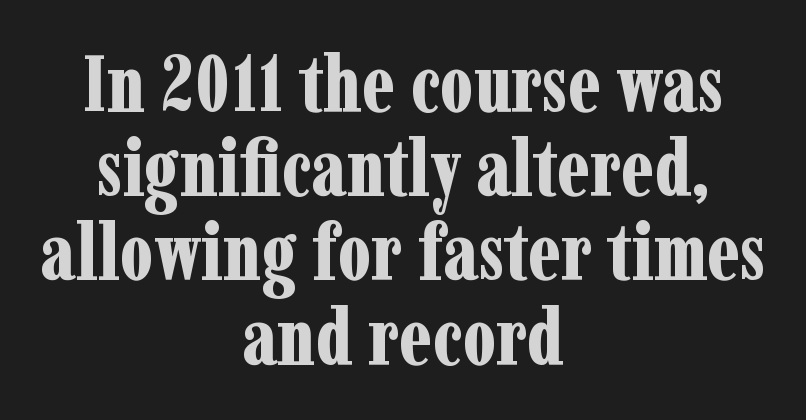
{"serif": "yes", "italic": "no", "bold": "yes", "weight": "bold", "width": "condensed", "stroke_contrast": "low", "x_height": "medium", "monospaced": "no", "underline": "no", "align": "center", "line_spacing": "tight", "line_spacing_ratio": 1.08, "letter_spacing": "normal", "letter_spacing_em": 0.0, "glyph_px": 78}
